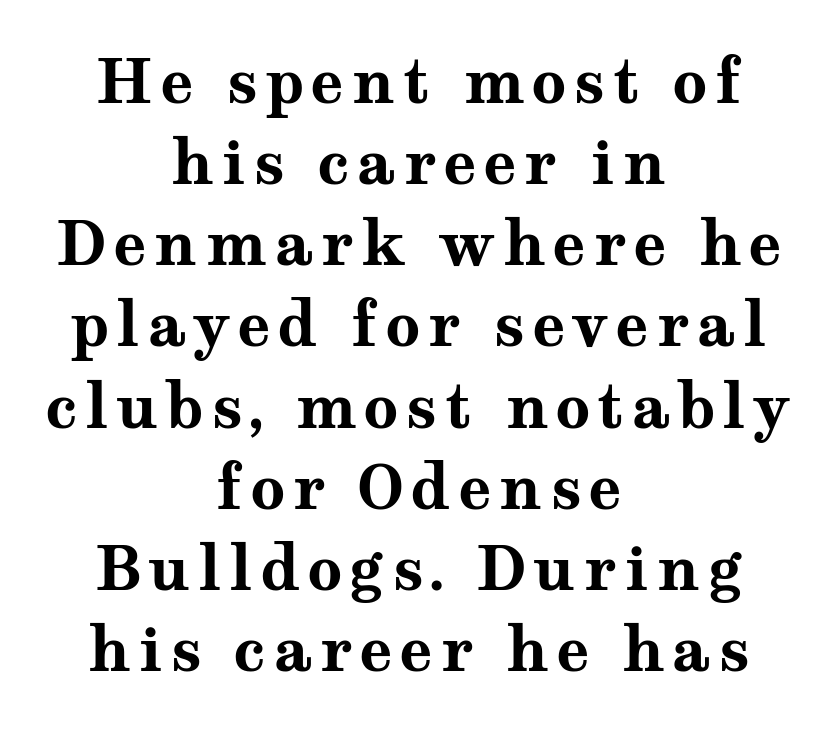
{"serif": "yes", "italic": "no", "bold": "yes", "weight": "bold", "width": "wide", "stroke_contrast": "medium", "x_height": "medium", "monospaced": "no", "underline": "no", "align": "center", "line_spacing": "normal", "line_spacing_ratio": 1.33, "glyph_px": 61}
